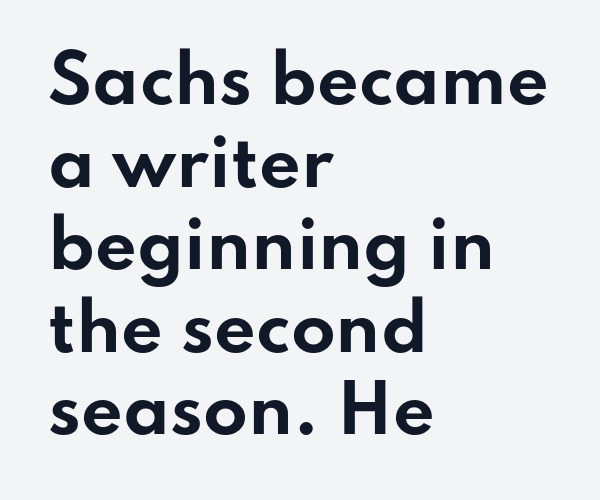
{"serif": "no", "italic": "no", "bold": "yes", "weight": "bold", "width": "wide", "stroke_contrast": "low", "x_height": "small", "monospaced": "no", "underline": "no", "align": "left", "line_spacing": "normal", "line_spacing_ratio": 1.27, "letter_spacing": "normal", "letter_spacing_em": 0.0, "glyph_px": 65}
